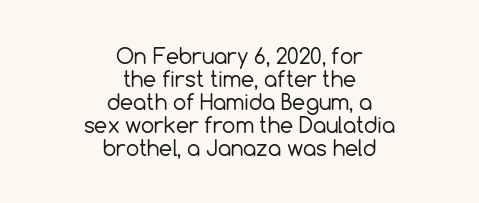
{"italic": "no", "bold": "no", "underline": "no", "align": "center", "line_spacing": "tight", "line_spacing_ratio": 1.09, "letter_spacing": "normal", "letter_spacing_em": 0.0, "glyph_px": 21}
